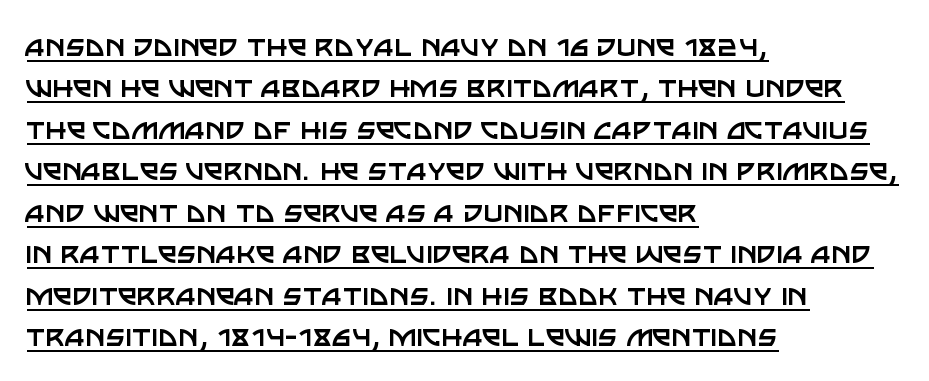
Q: Is the text bold? A: No.
Q: Is the text italic (slanted)? A: No, it is upright.
Q: Is the typeface a serif or a sans-serif typeface? A: Sans-serif.
Q: Is the text underlined? A: Yes.
Q: How is the paragraph aligned? A: Left-aligned.
Q: Is the spacing between letters normal or unusually wide? A: Normal.
Q: Width (condensed, normal, or wide)? A: Normal.
Q: Stroke contrast? A: Low.
Q: x-height? A: Large.
Q: Monospaced? A: No.
